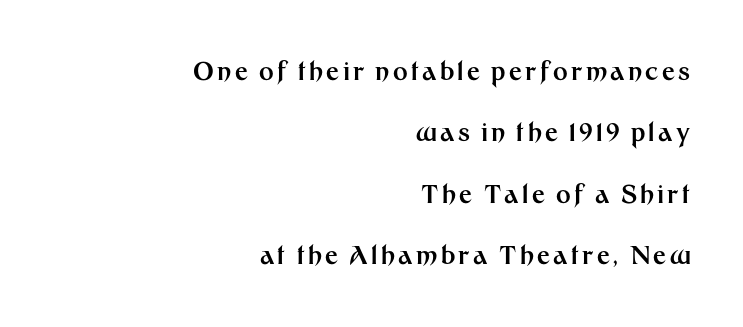
Q: Is the text bold? A: Yes.
Q: Is the text italic (slanted)? A: No, it is upright.
Q: Is the text underlined? A: No.
Q: How is the paragraph aligned? A: Right-aligned.
Q: Is the spacing between lines tight, normal or loose? A: Loose.
